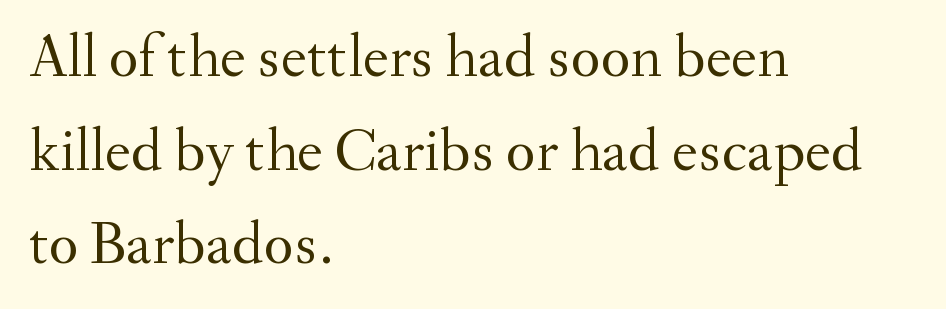
Note: serifs present on the glyphs. Typeset ragged right — the left edge is the straight one. Stroke mass is kept to a normal reading level or below. Quick note: not italic, upright.
